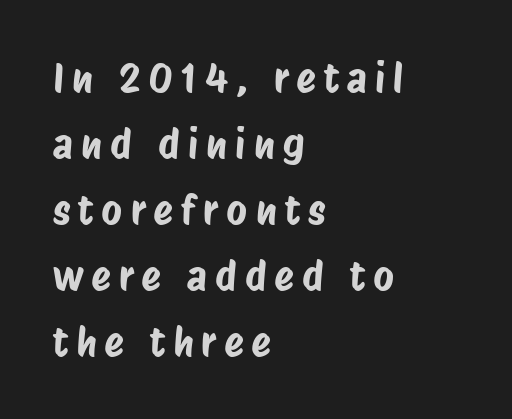
The image shows 40 px condensed sans-serif type; set left-aligned, normal line spacing (1.65x), unusually wide letter spacing (+0.2 em), not underlined; low stroke contrast and a large x-height.
